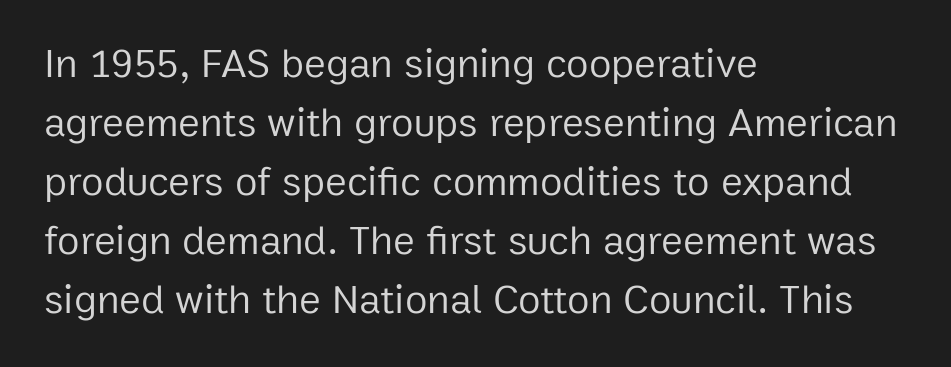
{"serif": "no", "italic": "no", "bold": "no", "weight": "regular", "width": "normal", "stroke_contrast": "low", "x_height": "medium", "monospaced": "no", "underline": "no", "align": "left", "line_spacing": "normal", "line_spacing_ratio": 1.44, "letter_spacing": "normal", "letter_spacing_em": 0.0, "glyph_px": 41}
